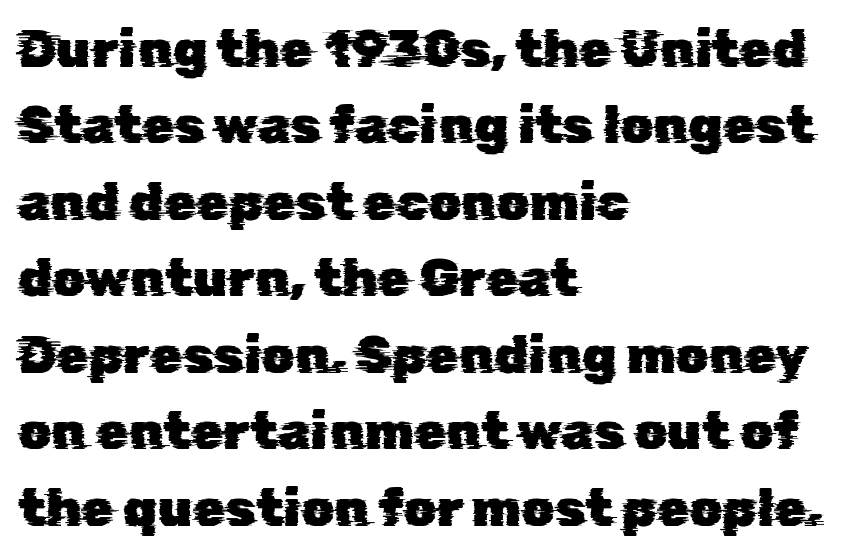
These lines keep a tight, regular rhythm from letter to letter. The foot of each line stays bare and open. A typesetter would call this proportional, since set widths differ per character. Notice how descenders clear the ascenders below comfortably — that's standard leading.
